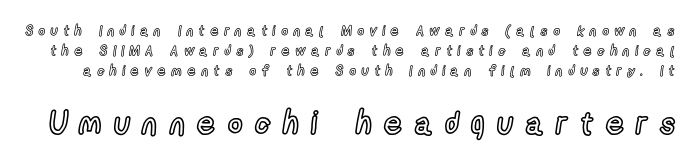
{"width": "condensed", "x_height": "medium", "monospaced": "no", "underline": "no", "line_spacing": "normal", "line_spacing_ratio": 1.44, "letter_spacing": "wide", "letter_spacing_em": 0.41, "larger_block": "second", "size_ratio": 2.21, "glyph_px": 31}
